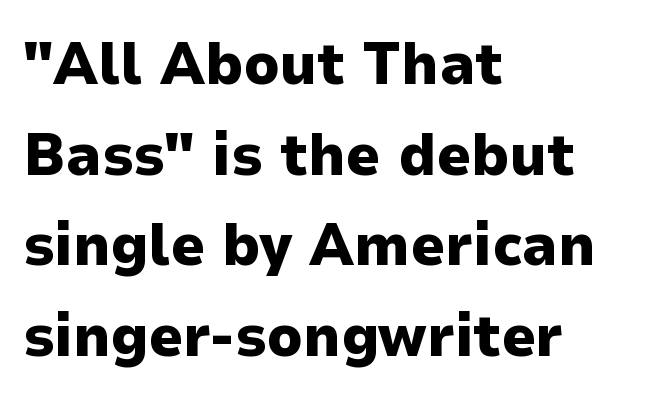
A typesetter would call this leading conventional body-copy spacing. Nothing sits at the stroke ends, so this counts as sans-serif. Is the letter spacing exaggerated? No — it looks like the ordinary default. Posture: vertical. Short and long lines alike share a common starting point at left. Strong, thick strokes mark this as bold type.
